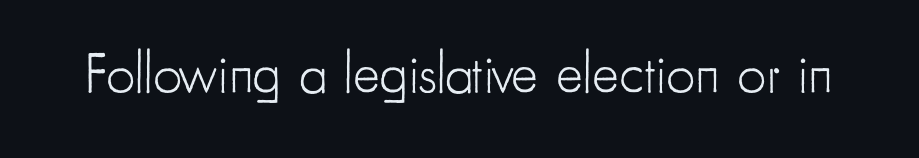
Q: Is the text bold? A: No.
Q: Is the text italic (slanted)? A: No, it is upright.
Q: Is the typeface a serif or a sans-serif typeface? A: Sans-serif.
Q: Is the text underlined? A: No.
Q: Is the spacing between letters normal or unusually wide? A: Normal.
Q: Width (condensed, normal, or wide)? A: Condensed.
Q: Stroke contrast? A: Low.
Q: x-height? A: Small.
Q: Monospaced? A: No.
